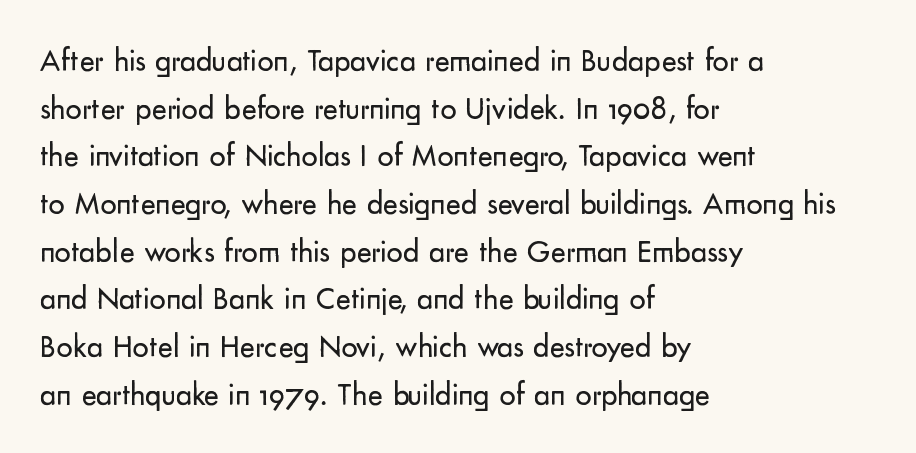
Is this a fixed-width face? No — the glyphs have proportional, varying widths. The tracking reads as untouched default to a designer's eye. Each letter's strokes conclude bluntly, with no projecting serifs. A quiet, ordinary-to-light weight characterises the typeface.
